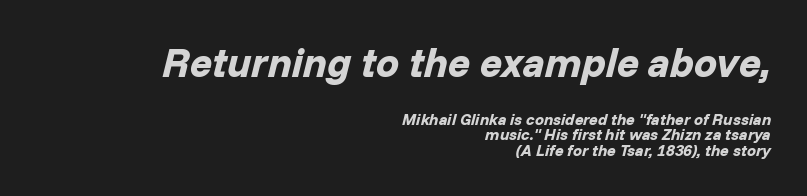
{"italic": "yes", "lean": "right", "slant_degrees": 14, "bold": "yes", "weight": "bold", "width": "normal", "stroke_contrast": "low", "x_height": "medium", "monospaced": "no", "underline": "no", "align": "right", "line_spacing": "tight", "line_spacing_ratio": 0.97, "letter_spacing": "normal", "letter_spacing_em": 0.0, "larger_block": "first", "size_ratio": 2.56, "glyph_px": 41}
